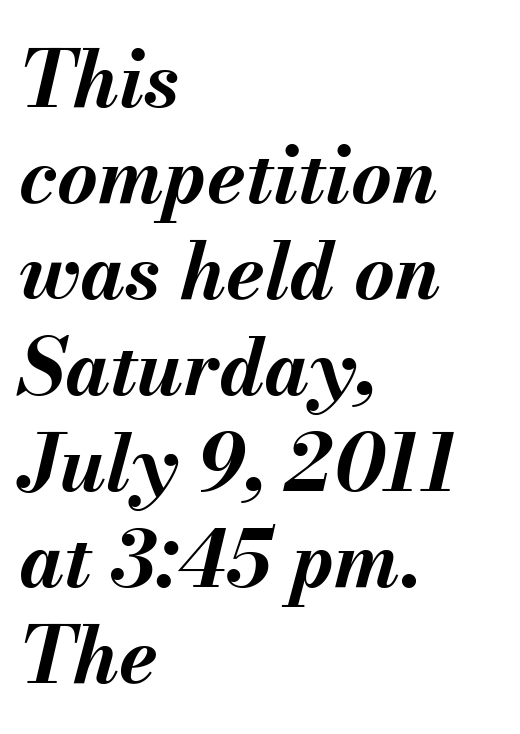
The foot of each line stays bare and open. Look at the tracking — it's just the regular setting, nothing added. Its strokes are broad and dark, the hallmark of bold type. The passage shown is typed in a proportional face where columns would drift. One-word summary of the alignment: left.
